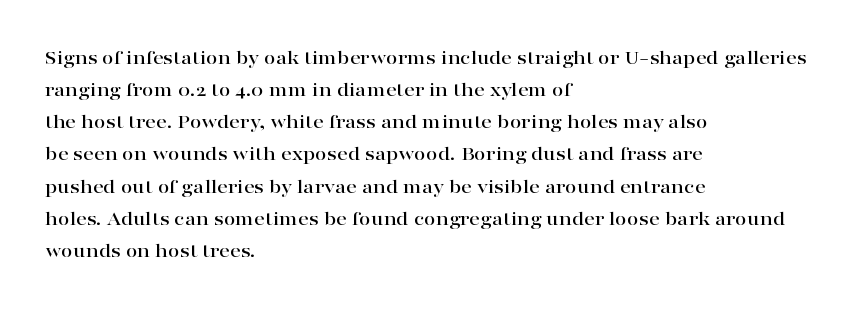
Layout note: lines flush left. The string is rendered with underlining switched off. The line texture is even and compact thanks to regular tracking. A roman cut, with each character standing at attention. The space between consecutive lines is moderate.
